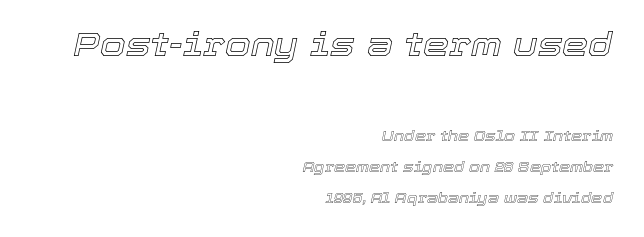
{"italic": "yes", "lean": "right", "slant_degrees": 12, "width": "normal", "x_height": "medium", "monospaced": "no", "underline": "no", "align": "right", "line_spacing": "loose", "line_spacing_ratio": 2.2, "letter_spacing": "normal", "letter_spacing_em": 0.0, "larger_block": "first", "size_ratio": 2.36, "glyph_px": 33}
